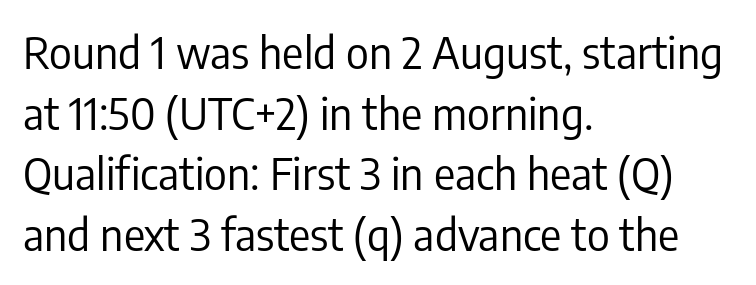
The image shows 44 px regular-weight, condensed sans-serif type, upright; set left-aligned, normal line spacing (1.38x), normal letter spacing, not underlined; low stroke contrast and a medium x-height.
